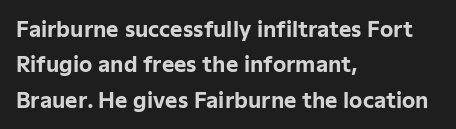
Q: Is the text bold? A: Yes.
Q: Is the text italic (slanted)? A: No, it is upright.
Q: Is the text underlined? A: No.
Q: How is the paragraph aligned? A: Left-aligned.
Q: Is the spacing between letters normal or unusually wide? A: Normal.
Q: Is the spacing between lines tight, normal or loose? A: Normal.
